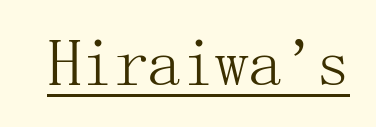
{"serif": "yes", "italic": "no", "bold": "no", "weight": "light", "width": "normal", "stroke_contrast": "medium", "x_height": "medium", "underline": "yes", "letter_spacing": "normal", "letter_spacing_em": 0.0, "glyph_px": 67}
